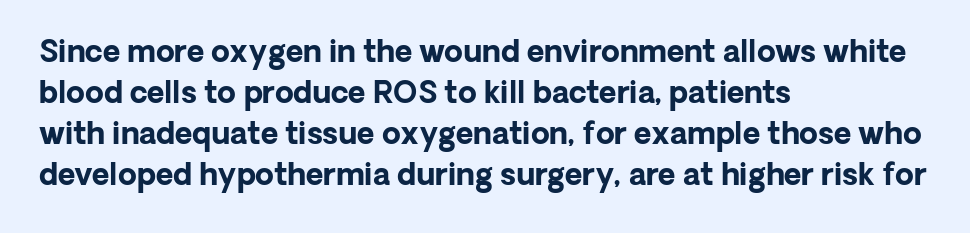
Nothing unusual about the tracking: characters are spaced as the font intends. The text was rendered using a sans face with plain stroke endings. Students, this is bold: see how much ink each stroke carries. The letters advance in unequal steps, a hallmark of proportional type. Line starts are locked; line ends wander. The passage shown stacks its lines at a standard gap.
